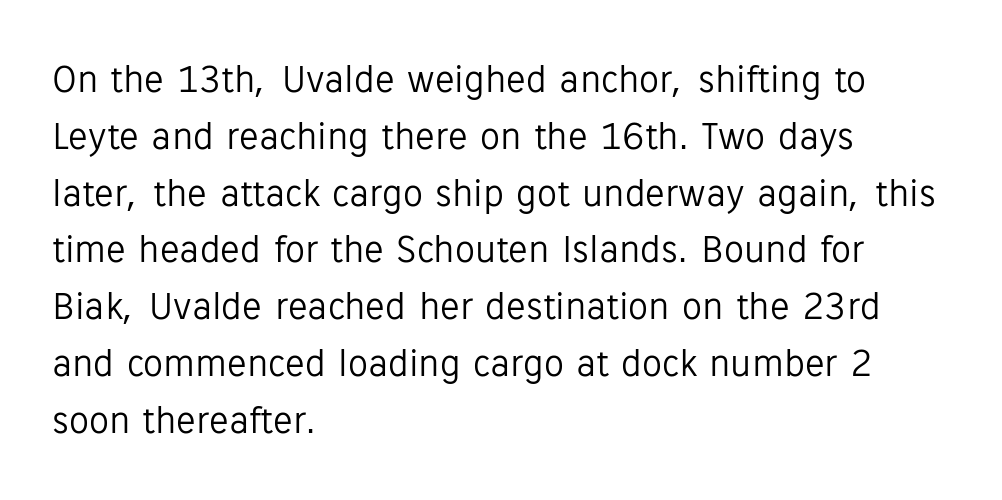
Check where the strokes stop: nothing finishes them off — pure sans. The type is set solid horizontally, with unmodified tracking. The lettering stays uniformly vertical, giving the passage a roman look. The zone under the glyphs is completely vacant. Proportional: the letters do not fall into vertical columns.
